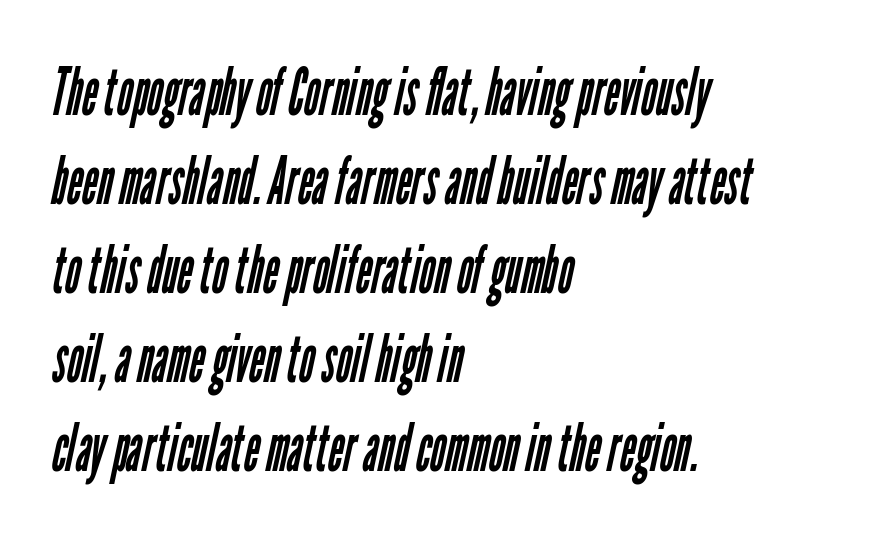
{"serif": "no", "bold": "no", "weight": "regular", "width": "condensed", "stroke_contrast": "low", "x_height": "medium", "monospaced": "no", "underline": "no", "align": "left", "line_spacing": "normal", "line_spacing_ratio": 1.35, "letter_spacing": "normal", "letter_spacing_em": 0.0, "glyph_px": 66}
